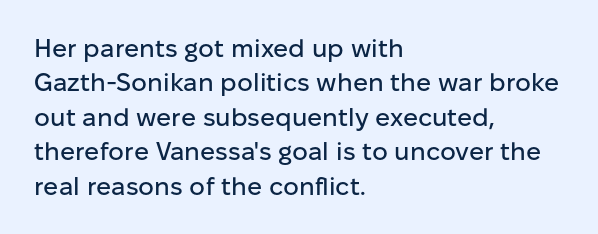
{"italic": "no", "underline": "no", "align": "left", "line_spacing": "normal", "line_spacing_ratio": 1.38, "letter_spacing": "normal", "letter_spacing_em": 0.0, "glyph_px": 25}
